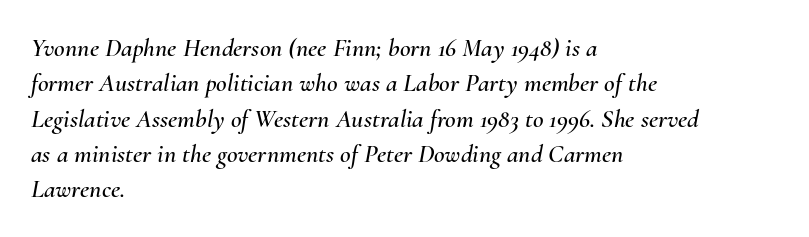
The image shows 26 px text type, italic (leaning right); set left-aligned, normal line spacing (1.36x), normal letter spacing, not underlined.
